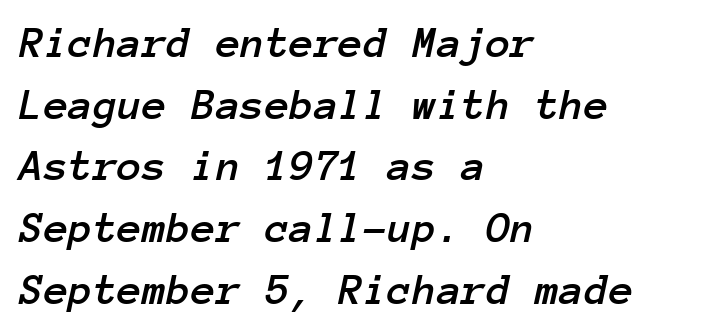
The image shows 45 px text type, italic (leaning right), monospaced; set left-aligned, normal line spacing (1.37x), normal letter spacing, not underlined; low stroke contrast and a medium x-height.
